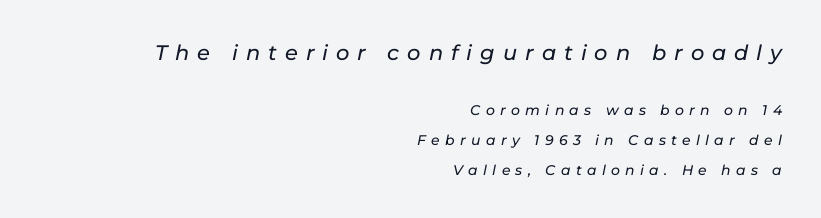
The image shows 21 px text type, italic (leaning right); set right-aligned, loose line spacing (2.14x), unusually wide letter spacing (+0.38 em), not underlined; the first (top) block is 1.5x larger.
